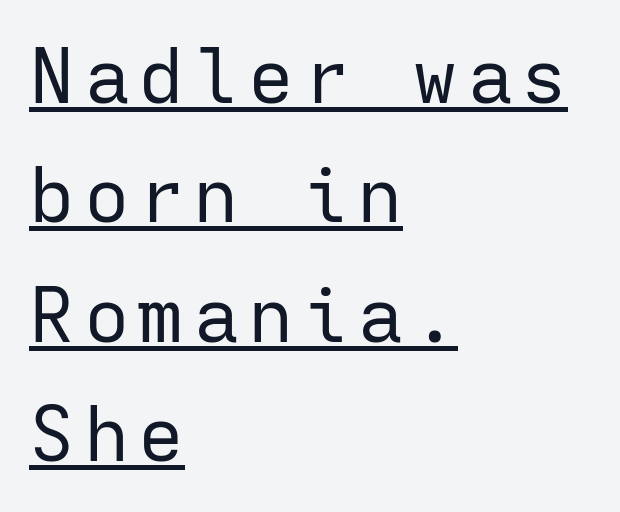
Q: Is the text bold? A: No.
Q: Is the text italic (slanted)? A: No, it is upright.
Q: Is the typeface a serif or a sans-serif typeface? A: Sans-serif.
Q: Is the text underlined? A: Yes.
Q: How is the paragraph aligned? A: Left-aligned.
Q: Is the spacing between lines tight, normal or loose? A: Normal.
Q: Width (condensed, normal, or wide)? A: Normal.
Q: Stroke contrast? A: Low.
Q: x-height? A: Medium.
Q: Monospaced? A: Yes.
